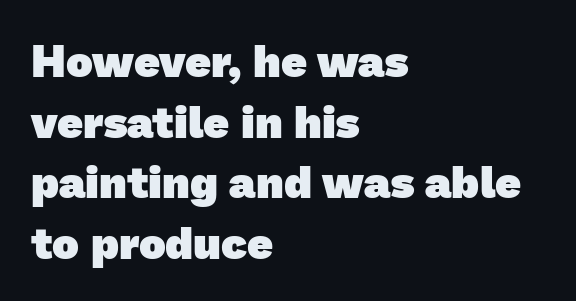
Q: Is the text bold? A: Yes.
Q: Is the typeface a serif or a sans-serif typeface? A: Sans-serif.
Q: Is the text underlined? A: No.
Q: How is the paragraph aligned? A: Left-aligned.
Q: Is the spacing between letters normal or unusually wide? A: Normal.
Q: Is the spacing between lines tight, normal or loose? A: Normal.
Q: Width (condensed, normal, or wide)? A: Normal.
Q: Stroke contrast? A: Low.
Q: x-height? A: Medium.
Q: Monospaced? A: No.
